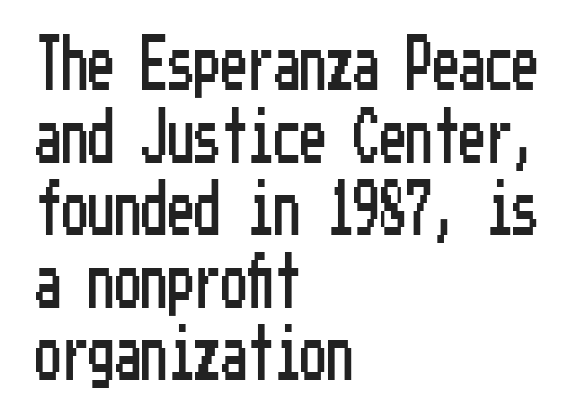
{"serif": "no", "italic": "no", "width": "condensed", "stroke_contrast": "low", "x_height": "medium", "underline": "no", "align": "left", "line_spacing": "normal", "line_spacing_ratio": 1.37, "letter_spacing": "normal", "letter_spacing_em": 0.0, "glyph_px": 53}
